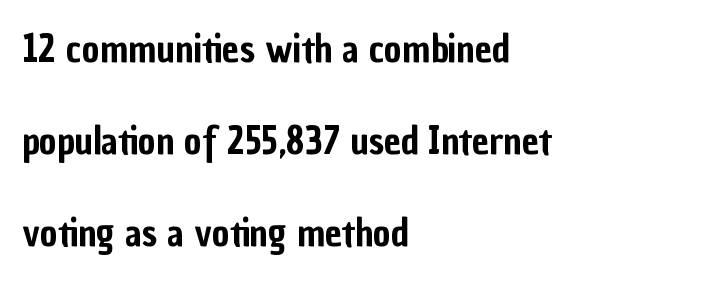
Q: Is the text italic (slanted)? A: No, it is upright.
Q: Is the typeface a serif or a sans-serif typeface? A: Sans-serif.
Q: Is the text underlined? A: No.
Q: How is the paragraph aligned? A: Left-aligned.
Q: Is the spacing between letters normal or unusually wide? A: Normal.
Q: Is the spacing between lines tight, normal or loose? A: Loose.
Q: Width (condensed, normal, or wide)? A: Condensed.
Q: Stroke contrast? A: Low.
Q: x-height? A: Medium.
Q: Monospaced? A: No.
